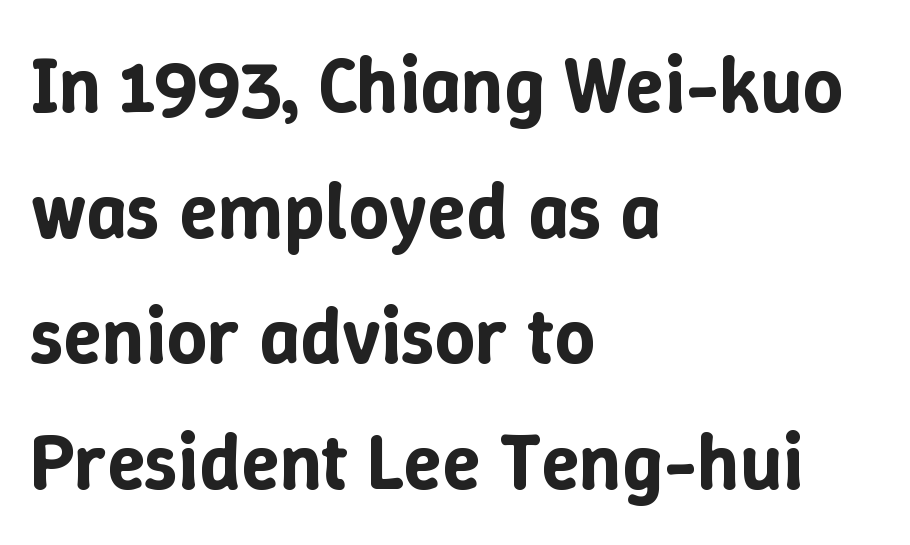
This rendering leaves character spacing at its baseline value. Regular leading. Notice how the stems are strictly vertical — no italics here. A typesetter would call this proportional, since set widths differ per character. These lines stack with their left ends in a neat column.
